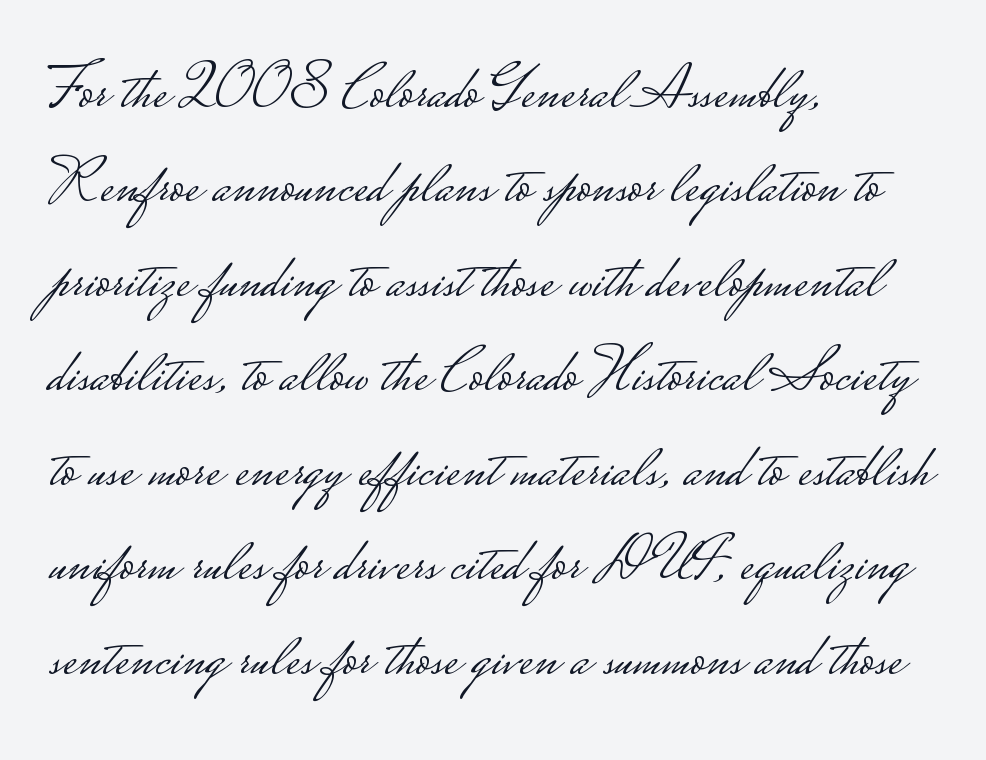
{"serif": "no", "bold": "no", "weight": "light", "width": "wide", "stroke_contrast": "low", "monospaced": "no", "underline": "no", "align": "left", "line_spacing": "normal", "line_spacing_ratio": 1.5, "letter_spacing": "normal", "letter_spacing_em": 0.0, "glyph_px": 63}
